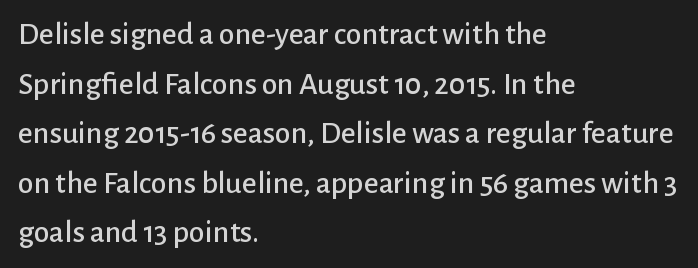
Normally led — the rows are evenly, conventionally spaced. The letters advance in unequal steps, a hallmark of proportional type. Honestly, the letter spacing is just normal — you wouldn't notice it. Short and long lines alike share a common starting point at left.
